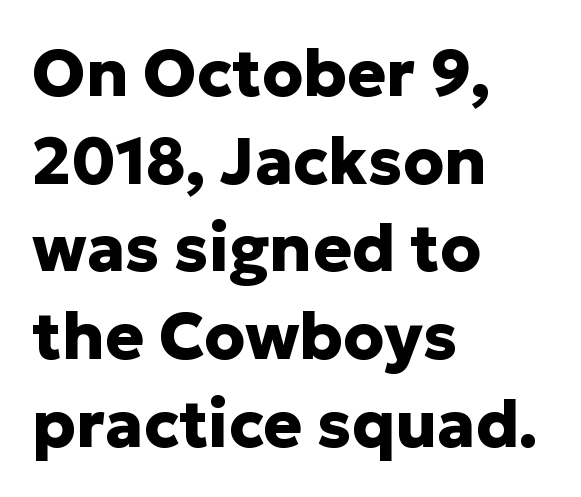
{"serif": "no", "italic": "no", "bold": "yes", "weight": "heavy", "width": "normal", "stroke_contrast": "low", "x_height": "medium", "monospaced": "no", "underline": "no", "align": "left", "line_spacing": "normal", "line_spacing_ratio": 1.35, "letter_spacing": "normal", "letter_spacing_em": 0.0, "glyph_px": 65}
